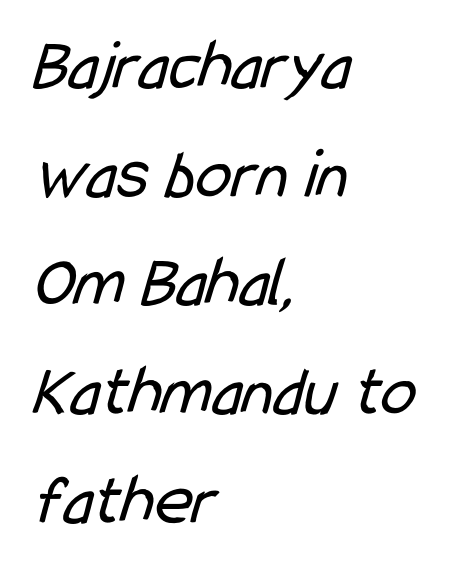
Q: Is the text bold? A: No.
Q: Is the typeface a serif or a sans-serif typeface? A: Sans-serif.
Q: Is the text underlined? A: No.
Q: How is the paragraph aligned? A: Left-aligned.
Q: Is the spacing between letters normal or unusually wide? A: Normal.
Q: Is the spacing between lines tight, normal or loose? A: Normal.
Q: Width (condensed, normal, or wide)? A: Condensed.
Q: Stroke contrast? A: Low.
Q: x-height? A: Medium.
Q: Monospaced? A: No.
